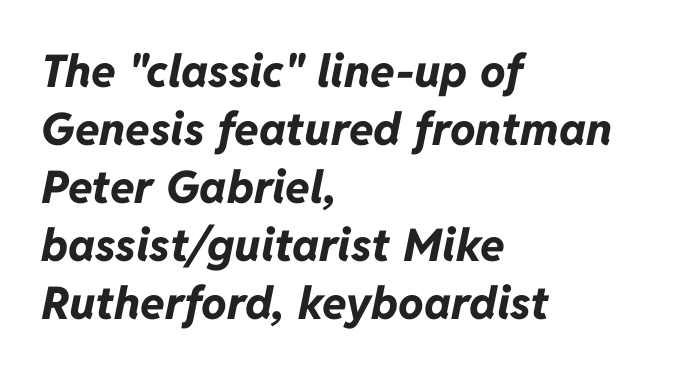
These lines are rendered in a variable-pitch font. The font's italic variant was chosen for this text. Layout note: lines flush left. Characters follow at the spacing the type designer built in. Strong, thick strokes mark this as bold type. Any mark beneath the type? The region is blank.
